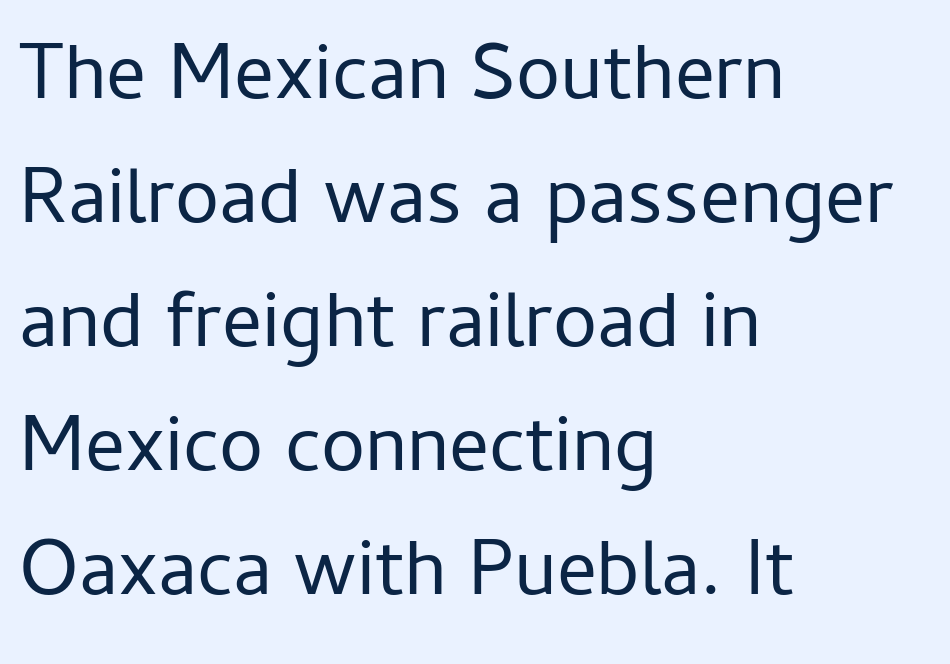
{"serif": "no", "italic": "no", "bold": "no", "weight": "regular", "width": "normal", "stroke_contrast": "low", "x_height": "medium", "monospaced": "no", "underline": "no", "align": "left", "line_spacing": "normal", "line_spacing_ratio": 1.57, "letter_spacing": "normal", "letter_spacing_em": 0.0, "glyph_px": 79}
